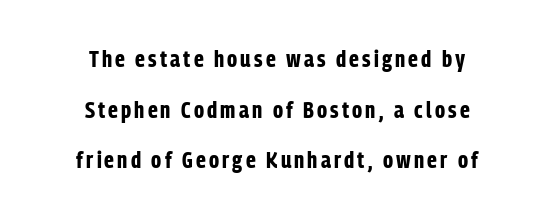
The image shows 24 px bold type, upright; set centered, loose line spacing (2.11x), not underlined.
